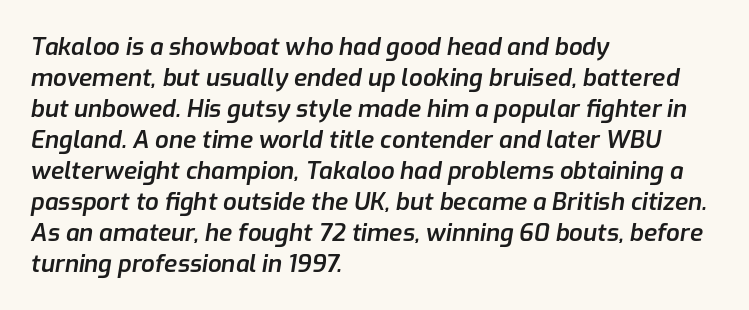
No extra tracking has been applied to these lines. Honestly, the row spacing looks completely unremarkable. Alignment: flush left. How heavy is the stroke? Medium-heavy — a semibold, shy of bold. If you drew a line through each stem, it would be angled.
